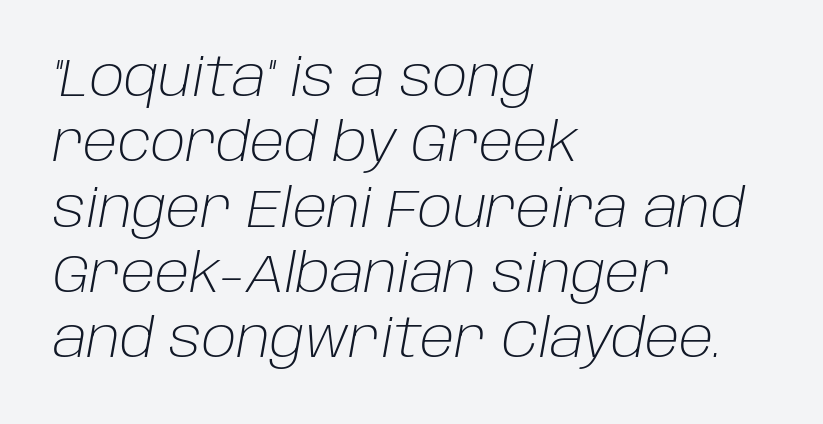
{"italic": "yes", "lean": "right", "slant_degrees": 10, "bold": "no", "weight": "light", "width": "normal", "stroke_contrast": "low", "x_height": "large", "monospaced": "no", "underline": "no", "align": "left", "line_spacing_ratio": 1.21, "letter_spacing": "normal", "letter_spacing_em": 0.0, "glyph_px": 54}
